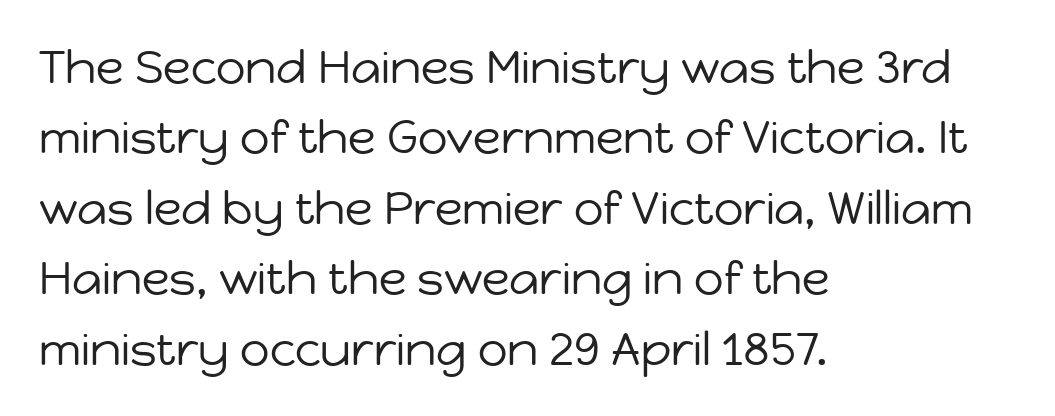
The image shows 46 px regular-weight sans-serif type, upright; set left-aligned, normal line spacing (1.53x), normal letter spacing, not underlined; low stroke contrast and a medium x-height.
